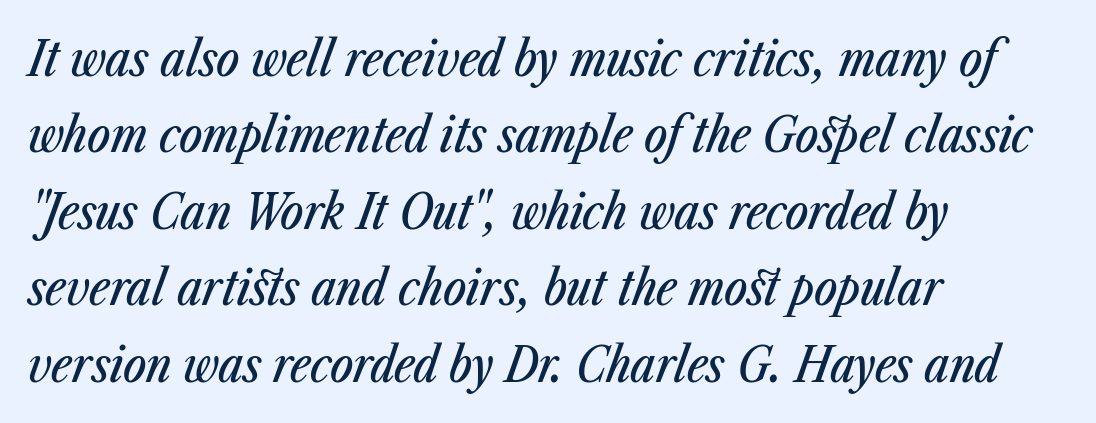
The image shows 49 px condensed type, italic (leaning right); set left-aligned, normal line spacing (1.56x), normal letter spacing, not underlined; low stroke contrast and a medium x-height.
